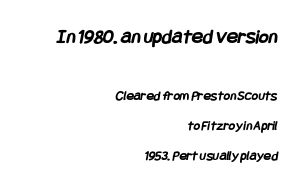
Q: Is the text bold? A: Yes.
Q: Is the text underlined? A: No.
Q: How is the paragraph aligned? A: Right-aligned.
Q: Is the spacing between letters normal or unusually wide? A: Normal.
Q: Is the spacing between lines tight, normal or loose? A: Loose.
Q: Which block of text is set in a larger size, the first (top) or the second (bottom)? A: The first (top) one.
